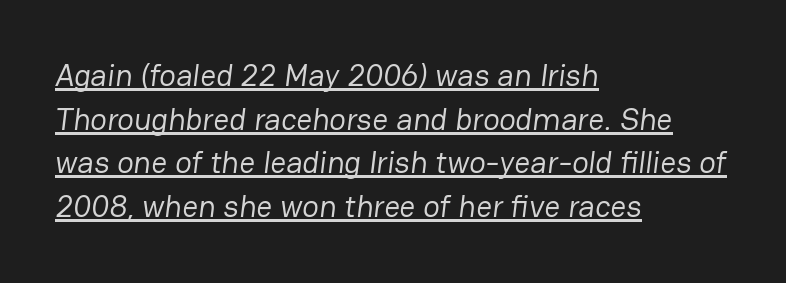
Q: Is the text bold? A: No.
Q: Is the typeface a serif or a sans-serif typeface? A: Sans-serif.
Q: Is the text underlined? A: Yes.
Q: How is the paragraph aligned? A: Left-aligned.
Q: Is the spacing between letters normal or unusually wide? A: Normal.
Q: Is the spacing between lines tight, normal or loose? A: Normal.
Q: Width (condensed, normal, or wide)? A: Normal.
Q: Stroke contrast? A: Low.
Q: x-height? A: Medium.
Q: Monospaced? A: No.
